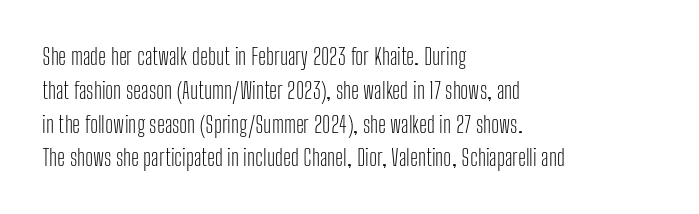
Q: Is the text bold? A: No.
Q: Is the text italic (slanted)? A: No, it is upright.
Q: Is the text underlined? A: No.
Q: How is the paragraph aligned? A: Left-aligned.
Q: Is the spacing between letters normal or unusually wide? A: Normal.
Q: Is the spacing between lines tight, normal or loose? A: Normal.
